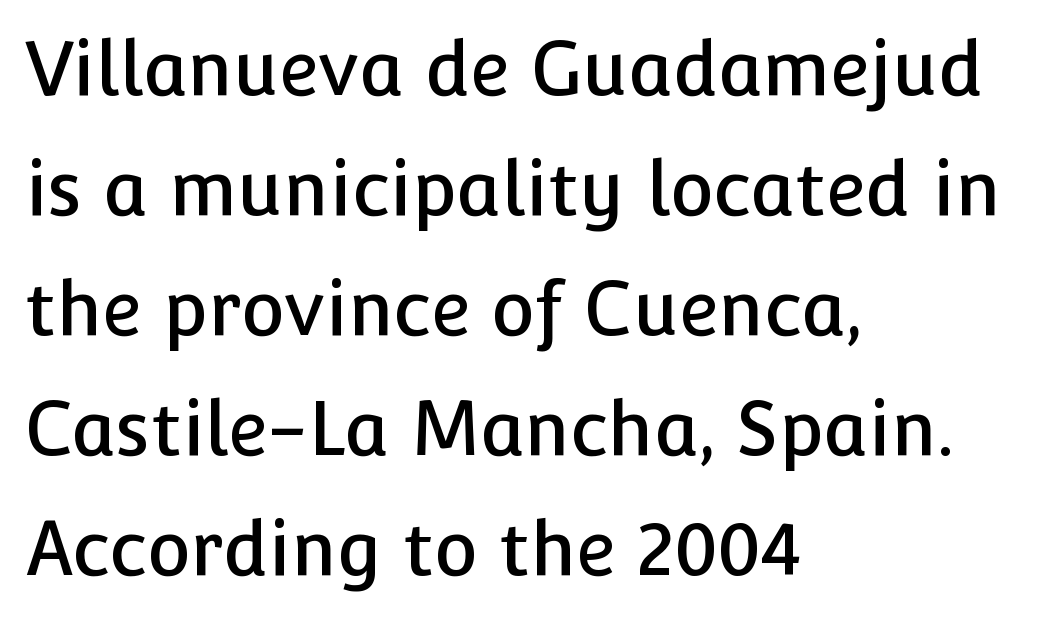
{"serif": "no", "italic": "no", "width": "normal", "stroke_contrast": "low", "x_height": "medium", "monospaced": "no", "underline": "no", "align": "left", "line_spacing": "normal", "line_spacing_ratio": 1.62, "letter_spacing": "normal", "letter_spacing_em": 0.0, "glyph_px": 74}
